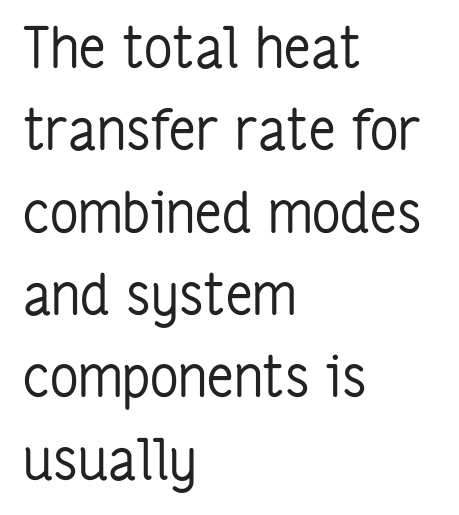
The image shows 56 px regular-weight, condensed sans-serif type, upright; set left-aligned, normal line spacing (1.47x), normal letter spacing, not underlined; low stroke contrast and a medium x-height.
